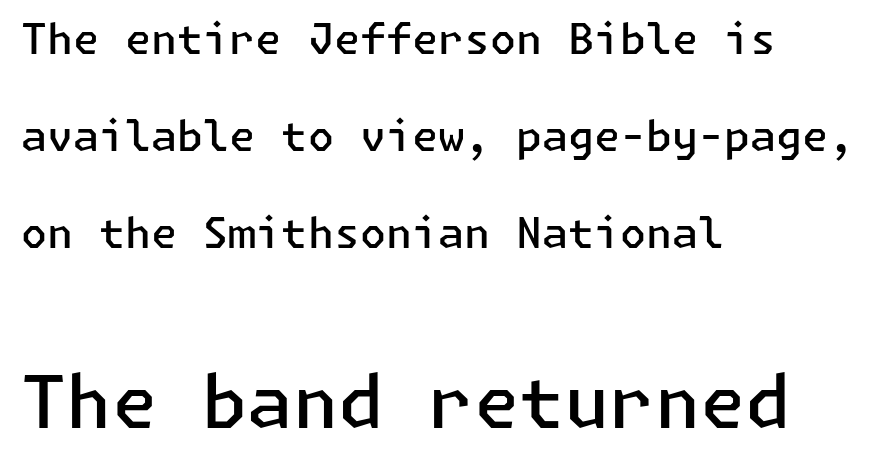
Q: Is the text bold? A: Semi-bold.
Q: Is the text italic (slanted)? A: No, it is upright.
Q: Is the typeface a serif or a sans-serif typeface? A: Sans-serif.
Q: Is the text underlined? A: No.
Q: How is the paragraph aligned? A: Left-aligned.
Q: Is the spacing between letters normal or unusually wide? A: Normal.
Q: Is the spacing between lines tight, normal or loose? A: Loose.
Q: Which block of text is set in a larger size, the first (top) or the second (bottom)? A: The second (bottom) one.
Q: Width (condensed, normal, or wide)? A: Normal.
Q: Stroke contrast? A: Low.
Q: x-height? A: Medium.
